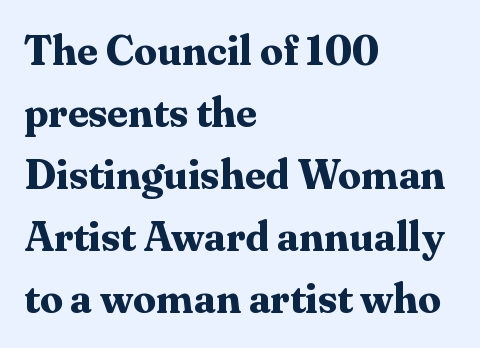
The image shows 41 px bold serif type, upright; set left-aligned, normal line spacing (1.51x), normal letter spacing, not underlined; medium stroke contrast and a medium x-height.
